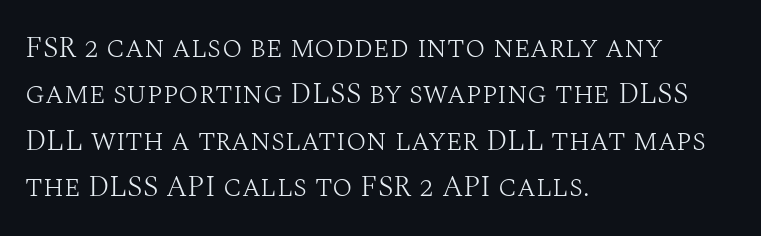
The image shows 30 px light serif type, upright; set left-aligned, normal line spacing (1.55x), normal letter spacing, not underlined; medium stroke contrast and a large x-height.
